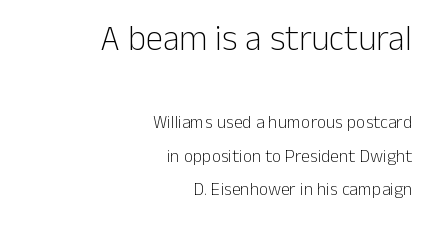
The specimen reads as upright at a glance. The gap between lines stays unmarked. The passage is arranged like a letterhead date or caption credit — flush right. The face used here is rendered with its standard letterfit. These two chunks differ in scale, with the top chunk taking the larger measure.
